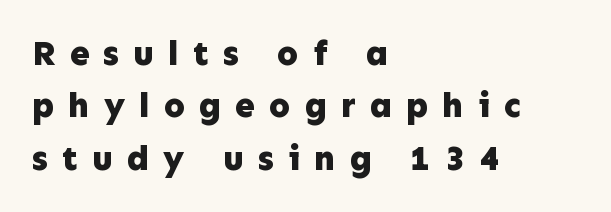
{"serif": "no", "italic": "no", "bold": "yes", "weight": "bold", "width": "normal", "stroke_contrast": "low", "x_height": "medium", "monospaced": "no", "underline": "no", "align": "left", "line_spacing": "normal", "line_spacing_ratio": 1.5, "letter_spacing": "wide", "letter_spacing_em": 0.4, "glyph_px": 35}
